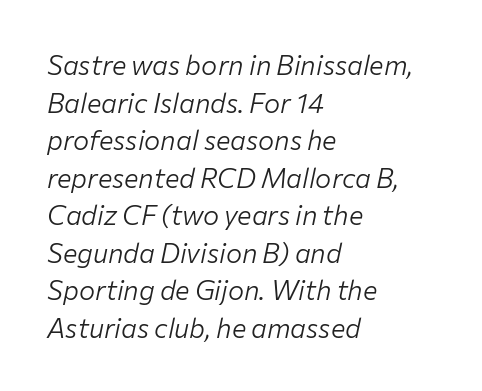
Q: Is the text bold? A: No.
Q: Is the text italic (slanted)? A: Yes, it leans right by about 12 degrees.
Q: Is the text underlined? A: No.
Q: How is the paragraph aligned? A: Left-aligned.
Q: Is the spacing between letters normal or unusually wide? A: Normal.
Q: Is the spacing between lines tight, normal or loose? A: Normal.
